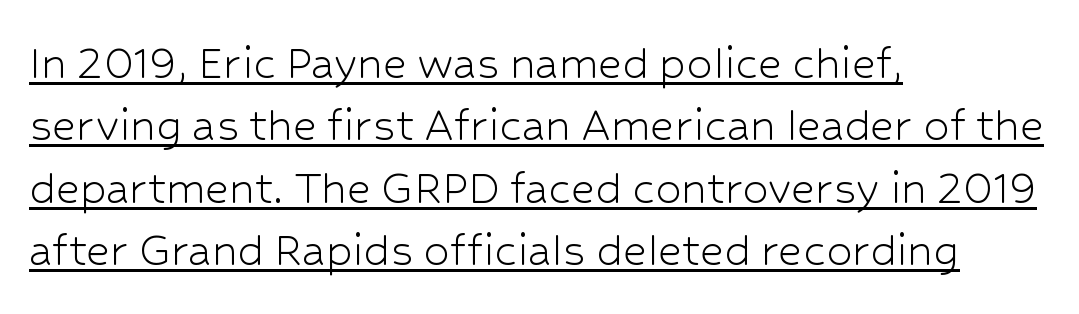
These glyphs show unthickened strokes, regular width or finer. This sample uses a sans-serif face. No italicization has been applied; the sample stays upright. One-word summary of the alignment: left.
